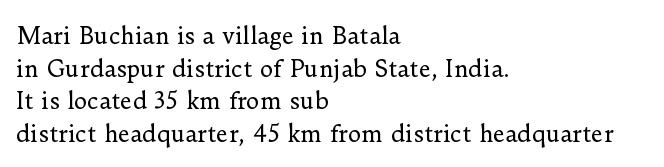
Q: Is the text bold? A: No.
Q: Is the text italic (slanted)? A: No, it is upright.
Q: Is the text underlined? A: No.
Q: How is the paragraph aligned? A: Left-aligned.
Q: Is the spacing between letters normal or unusually wide? A: Normal.
Q: Is the spacing between lines tight, normal or loose? A: Normal.
